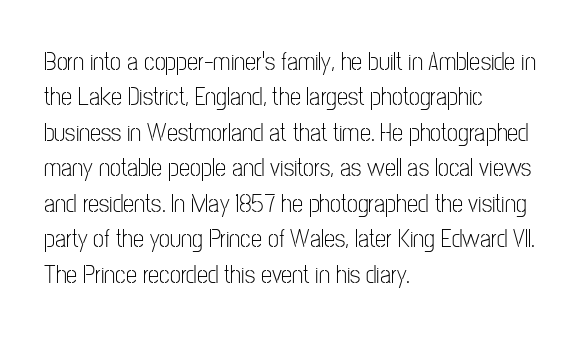
The image shows 25 px text type, upright; set left-aligned, normal line spacing (1.42x), normal letter spacing, not underlined.
